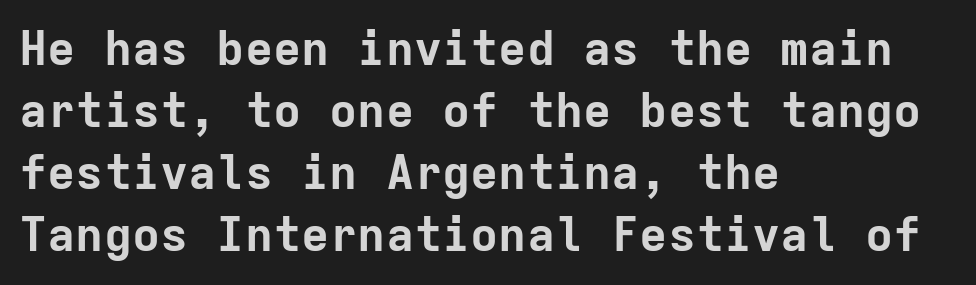
The image shows 47 px bold sans-serif type, upright, monospaced; set left-aligned, normal line spacing (1.32x), normal letter spacing, not underlined; low stroke contrast and a medium x-height.
